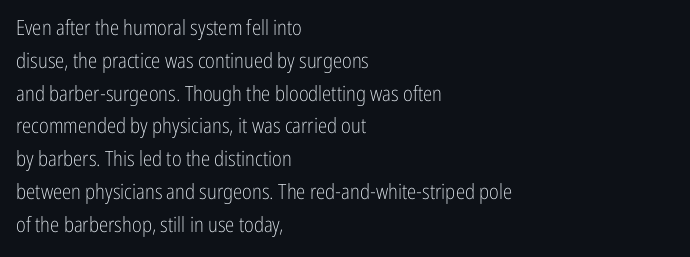
The image shows 21 px text type, upright; set left-aligned, normal line spacing (1.56x), normal letter spacing, not underlined.
